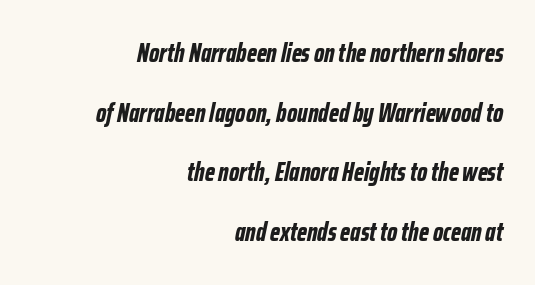
{"italic": "yes", "lean": "right", "slant_degrees": 12, "bold": "yes", "underline": "no", "align": "right", "line_spacing": "loose", "line_spacing_ratio": 2.29, "letter_spacing": "normal", "letter_spacing_em": 0.0, "glyph_px": 26}
